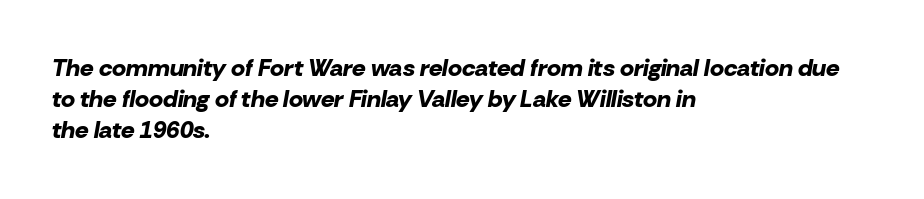
{"italic": "yes", "lean": "right", "slant_degrees": 10, "bold": "yes", "underline": "no", "align": "left", "line_spacing": "normal", "line_spacing_ratio": 1.3, "letter_spacing": "normal", "letter_spacing_em": 0.0, "glyph_px": 24}
